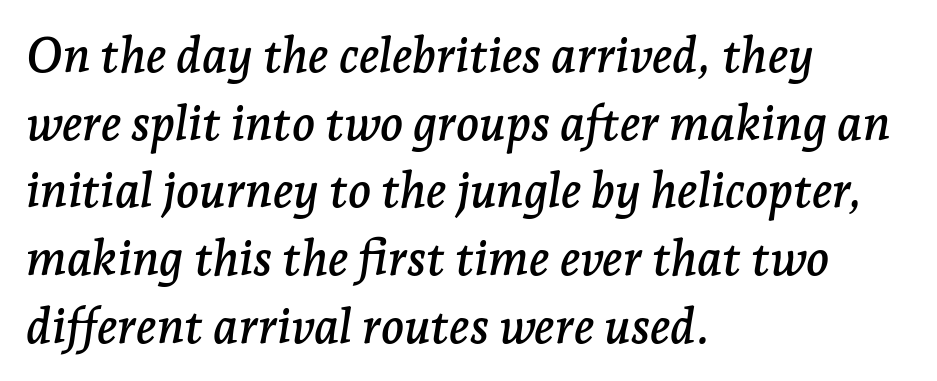
Q: Is the text italic (slanted)? A: Yes, it leans right by about 7 degrees.
Q: Is the typeface a serif or a sans-serif typeface? A: Serif.
Q: Is the text underlined? A: No.
Q: How is the paragraph aligned? A: Left-aligned.
Q: Is the spacing between letters normal or unusually wide? A: Normal.
Q: Is the spacing between lines tight, normal or loose? A: Normal.
Q: Width (condensed, normal, or wide)? A: Normal.
Q: Stroke contrast? A: Low.
Q: x-height? A: Medium.
Q: Monospaced? A: No.
